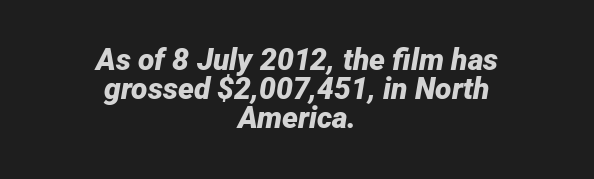
Q: Is the text bold? A: Yes.
Q: Is the text italic (slanted)? A: Yes, it leans right by about 12 degrees.
Q: Is the text underlined? A: No.
Q: How is the paragraph aligned? A: Centered.
Q: Is the spacing between letters normal or unusually wide? A: Normal.
Q: Is the spacing between lines tight, normal or loose? A: Tight.
Q: Width (condensed, normal, or wide)? A: Normal.
Q: Stroke contrast? A: Low.
Q: x-height? A: Medium.
Q: Monospaced? A: No.
